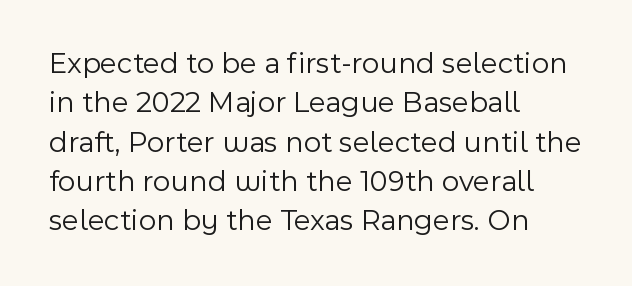
Q: Is the text bold? A: No.
Q: Is the text italic (slanted)? A: No, it is upright.
Q: Is the typeface a serif or a sans-serif typeface? A: Sans-serif.
Q: Is the text underlined? A: No.
Q: How is the paragraph aligned? A: Left-aligned.
Q: Is the spacing between letters normal or unusually wide? A: Normal.
Q: Is the spacing between lines tight, normal or loose? A: Normal.
Q: Width (condensed, normal, or wide)? A: Normal.
Q: x-height? A: Medium.
Q: Monospaced? A: No.
